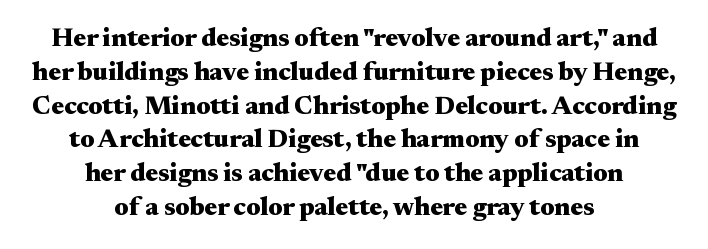
Q: Is the text bold? A: Yes.
Q: Is the text italic (slanted)? A: No, it is upright.
Q: Is the text underlined? A: No.
Q: How is the paragraph aligned? A: Centered.
Q: Is the spacing between letters normal or unusually wide? A: Normal.
Q: Is the spacing between lines tight, normal or loose? A: Normal.
